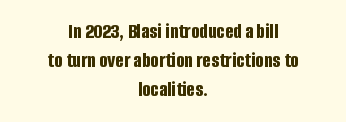
Q: Is the text bold? A: Yes.
Q: Is the text italic (slanted)? A: No, it is upright.
Q: Is the text underlined? A: No.
Q: How is the paragraph aligned? A: Centered.
Q: Is the spacing between letters normal or unusually wide? A: Normal.
Q: Is the spacing between lines tight, normal or loose? A: Normal.
